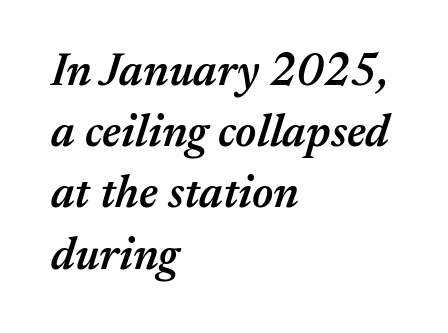
Q: Is the text bold? A: Semi-bold.
Q: Is the text italic (slanted)? A: Yes, it leans right by about 17 degrees.
Q: Is the text underlined? A: No.
Q: How is the paragraph aligned? A: Left-aligned.
Q: Is the spacing between letters normal or unusually wide? A: Normal.
Q: Is the spacing between lines tight, normal or loose? A: Normal.
Q: Width (condensed, normal, or wide)? A: Normal.
Q: Stroke contrast? A: Medium.
Q: x-height? A: Medium.
Q: Monospaced? A: No.
